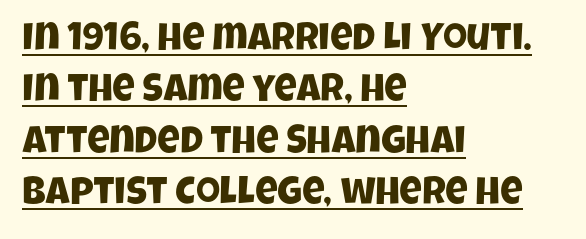
The face used here is proportionally spaced, like ordinary book or web type. Line spacing here is normal. The characters display no serif detailing; their extremities are plain. There is no visible air inserted between adjacent glyphs.
